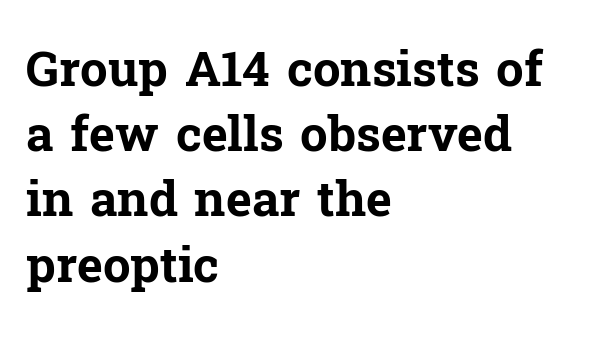
The image shows 49 px bold serif type, upright; set left-aligned, normal line spacing (1.33x), normal letter spacing, not underlined; low stroke contrast and a medium x-height.
